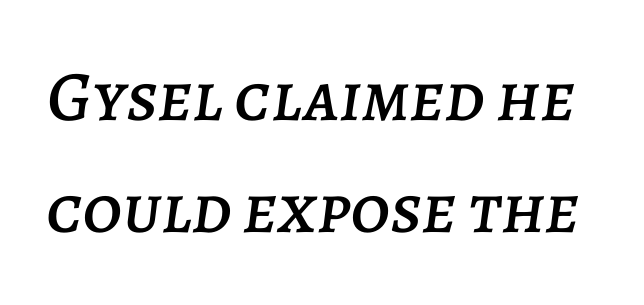
{"italic": "yes", "lean": "right", "slant_degrees": 7, "width": "normal", "stroke_contrast": "low", "x_height": "large", "monospaced": "no", "underline": "no", "line_spacing": "normal", "line_spacing_ratio": 1.58, "letter_spacing": "normal", "letter_spacing_em": 0.0, "glyph_px": 71}
